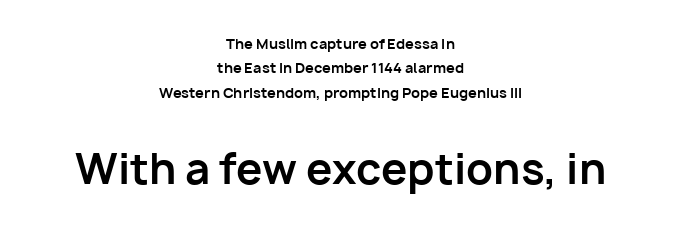
A typesetter would call this zero additional tracking. The space beneath each line is pristine and unruled. Is this a sans? Yes — the strokes have no serifs. A typesetter would call this proportional, since set widths differ per character.
